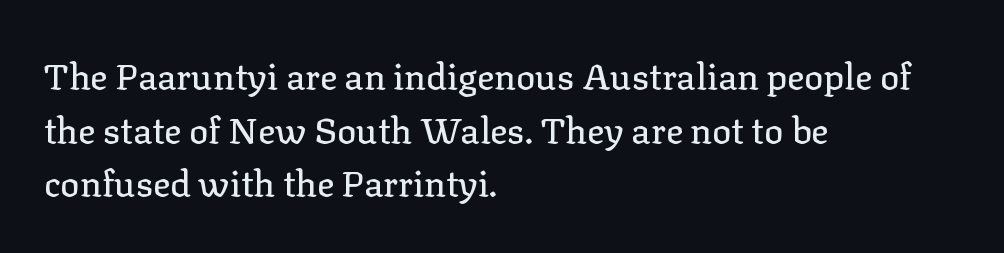
Q: Is the text italic (slanted)? A: No, it is upright.
Q: Is the typeface a serif or a sans-serif typeface? A: Serif.
Q: Is the text underlined? A: No.
Q: How is the paragraph aligned? A: Left-aligned.
Q: Is the spacing between letters normal or unusually wide? A: Normal.
Q: Is the spacing between lines tight, normal or loose? A: Normal.
Q: Width (condensed, normal, or wide)? A: Normal.
Q: Stroke contrast? A: Low.
Q: x-height? A: Medium.
Q: Monospaced? A: No.
